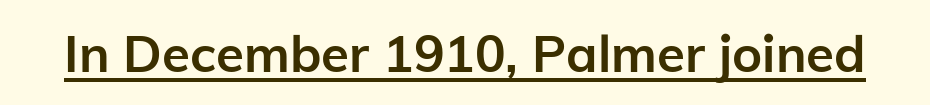
You could not count columns in this text — the font is proportionally spaced. The typesetting leans heavy: a genuine bold. Every word sits above its own underline. The lettering stays uniformly vertical, giving the passage a roman look. Glyph-to-glyph distance matches everyday printed text. Nope, no serifs anywhere on these letters.
